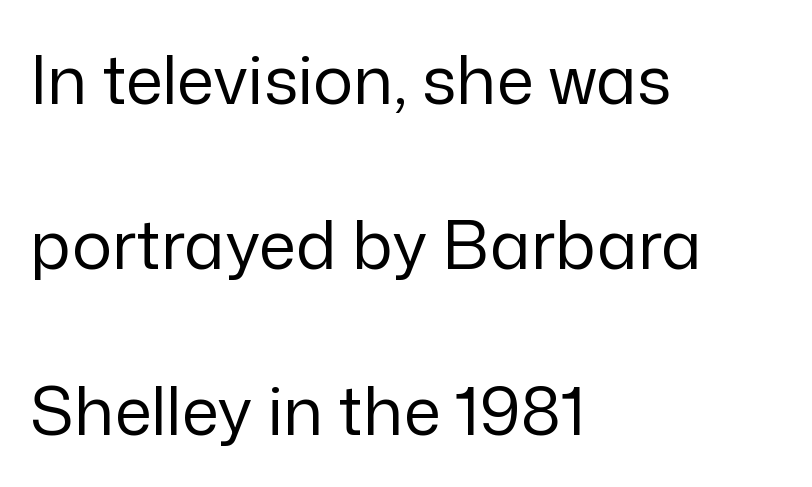
Q: Is the text bold? A: No.
Q: Is the text italic (slanted)? A: No, it is upright.
Q: Is the typeface a serif or a sans-serif typeface? A: Sans-serif.
Q: Is the text underlined? A: No.
Q: How is the paragraph aligned? A: Left-aligned.
Q: Is the spacing between letters normal or unusually wide? A: Normal.
Q: Is the spacing between lines tight, normal or loose? A: Loose.
Q: Width (condensed, normal, or wide)? A: Normal.
Q: Stroke contrast? A: Low.
Q: x-height? A: Medium.
Q: Monospaced? A: No.
